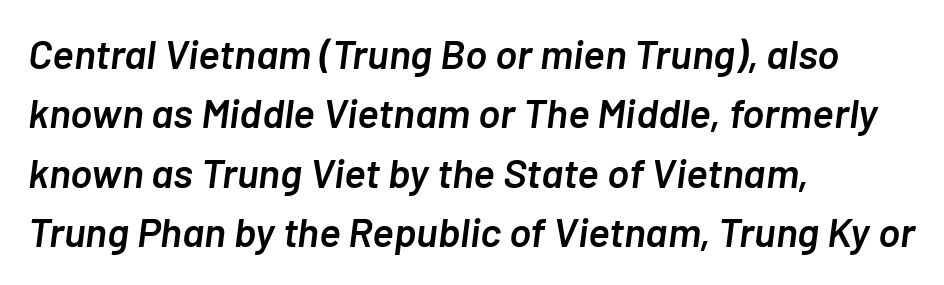
Q: Is the text bold? A: Semi-bold.
Q: Is the text italic (slanted)? A: Yes, it leans right by about 7 degrees.
Q: Is the text underlined? A: No.
Q: How is the paragraph aligned? A: Left-aligned.
Q: Is the spacing between letters normal or unusually wide? A: Normal.
Q: Is the spacing between lines tight, normal or loose? A: Normal.
Q: Width (condensed, normal, or wide)? A: Normal.
Q: Stroke contrast? A: Low.
Q: x-height? A: Medium.
Q: Monospaced? A: No.
